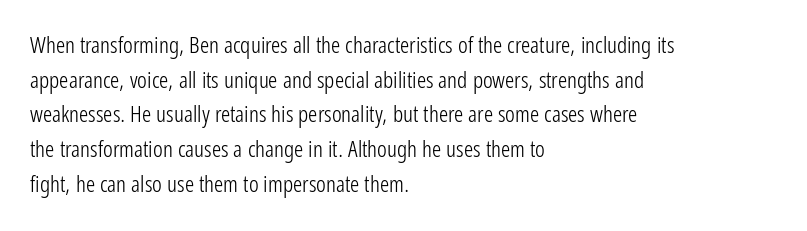
{"italic": "no", "bold": "no", "underline": "no", "align": "left", "line_spacing": "normal", "line_spacing_ratio": 1.51, "letter_spacing": "normal", "letter_spacing_em": 0.0, "glyph_px": 23}
